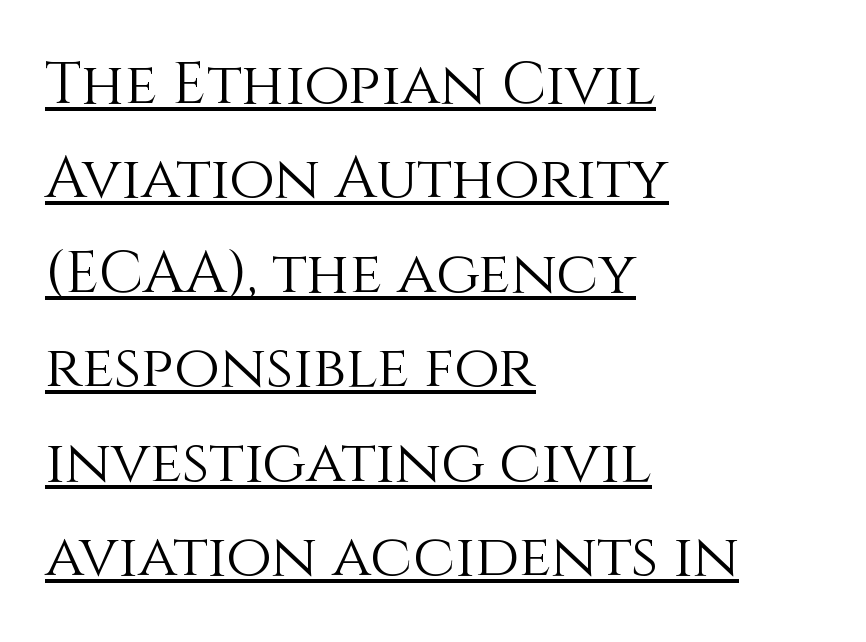
{"italic": "no", "bold": "no", "weight": "light", "width": "normal", "x_height": "large", "monospaced": "no", "underline": "yes", "align": "left", "line_spacing": "normal", "line_spacing_ratio": 1.6, "letter_spacing": "normal", "letter_spacing_em": 0.0, "glyph_px": 59}
